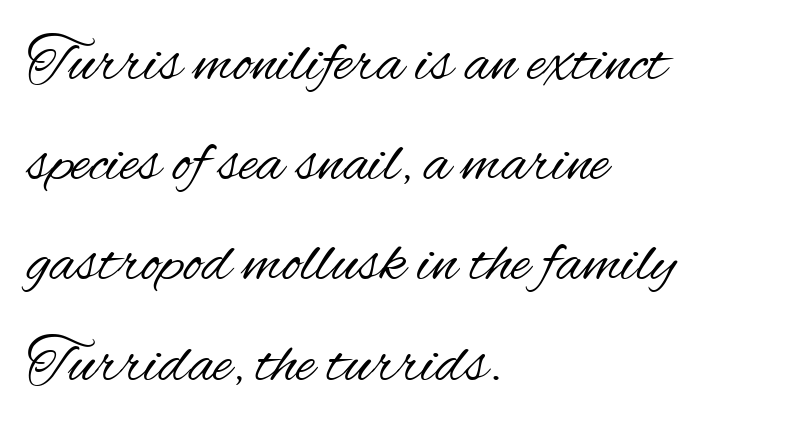
A normal amount of white space separates one row of letters from the next. Spacing between characters is what you'd get straight out of the box. The lines are quadded left. Check the space under the baseline: it is left empty. Varying glyph widths throughout — classic text-font behaviour.
